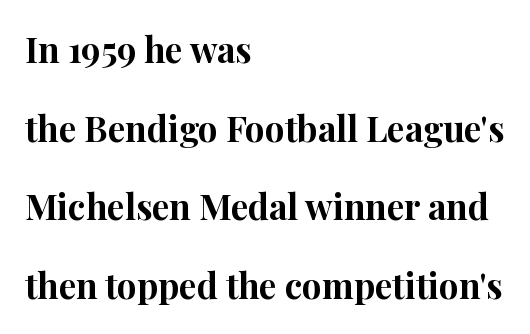
The image shows 35 px bold serif type, upright; set left-aligned, loose line spacing (2.25x), normal letter spacing, not underlined; high stroke contrast and a medium x-height.
